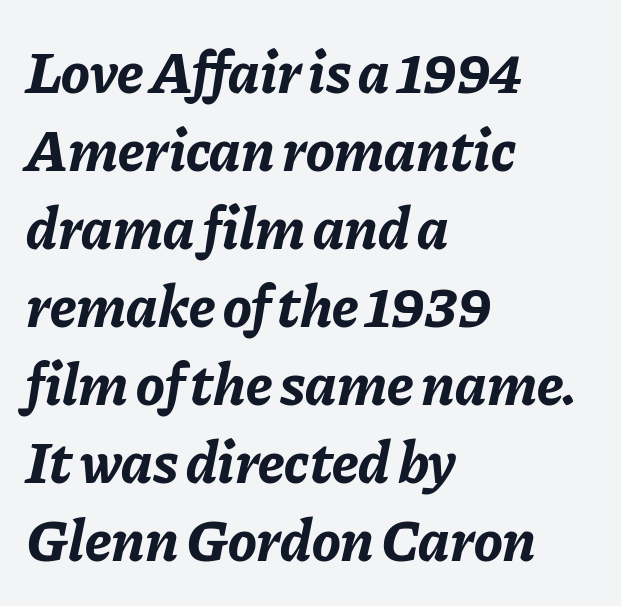
{"italic": "yes", "lean": "right", "slant_degrees": 11, "bold": "yes", "weight": "bold", "width": "normal", "stroke_contrast": "low", "x_height": "medium", "monospaced": "no", "underline": "no", "align": "left", "line_spacing": "normal", "line_spacing_ratio": 1.3, "letter_spacing": "normal", "letter_spacing_em": 0.0, "glyph_px": 60}
